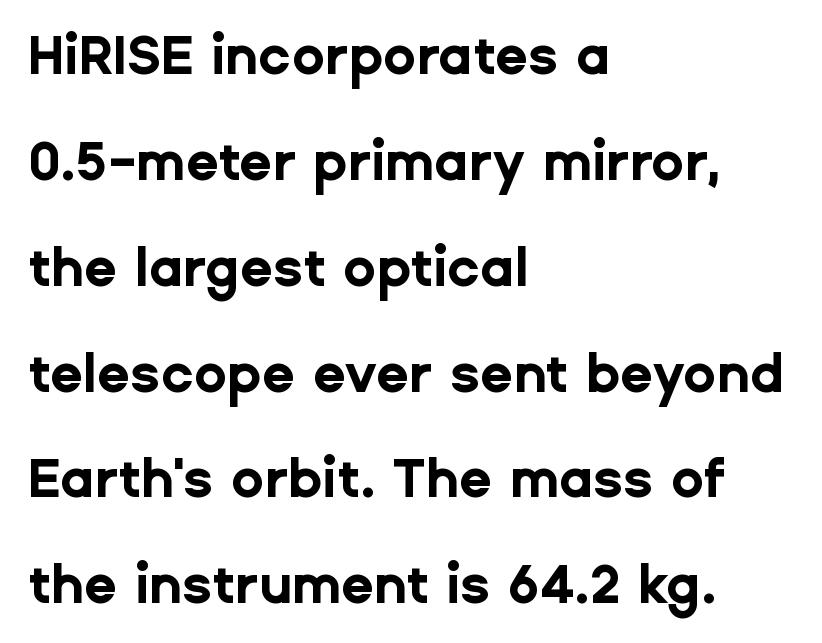
Q: Is the text bold? A: Yes.
Q: Is the text italic (slanted)? A: No, it is upright.
Q: Is the typeface a serif or a sans-serif typeface? A: Sans-serif.
Q: Is the text underlined? A: No.
Q: How is the paragraph aligned? A: Left-aligned.
Q: Is the spacing between letters normal or unusually wide? A: Normal.
Q: Is the spacing between lines tight, normal or loose? A: Loose.
Q: Width (condensed, normal, or wide)? A: Normal.
Q: Stroke contrast? A: Low.
Q: x-height? A: Medium.
Q: Monospaced? A: No.
